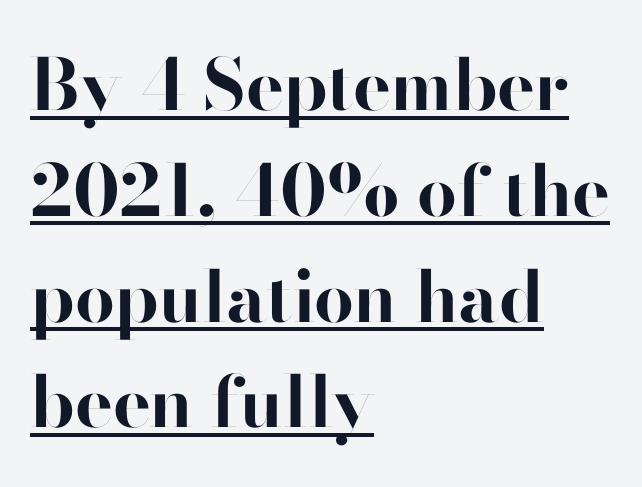
The image shows 71 px bold sans-serif type, upright; set left-aligned, normal line spacing (1.49x), normal letter spacing, underlined; high stroke contrast and a small x-height.
